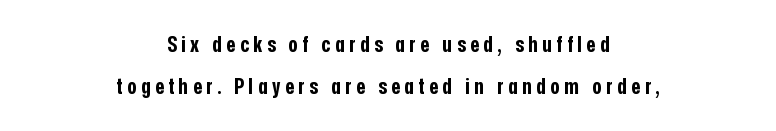
Weight: bold. Does the lettering tilt? It doesn't — this is upright. Just letters on the line, the space beneath them empty. The space between consecutive lines is lavish. These lines stack symmetrically, like a column narrowing and widening about its center. Letter spacing: wide.
